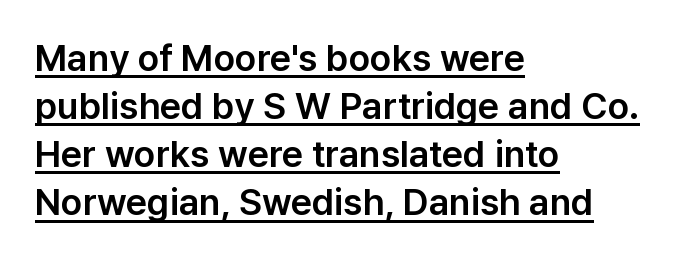
Ascenders rise straight up at ninety degrees. Is this a sans? Yes — the strokes have no serifs. How are the letters spaced? Ordinarily, with no added tracking. Is this a fixed-width face? No — the glyphs have proportional, varying widths.
